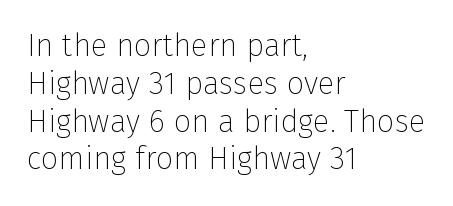
In terms of letterspacing, this is plain default setting. Line starts are locked; line ends wander. You can tell it's not italic because the verticals are truly vertical. A sans-serif font was chosen for this passage. Think of a printed novel: that variable character pitch is what you see here.
